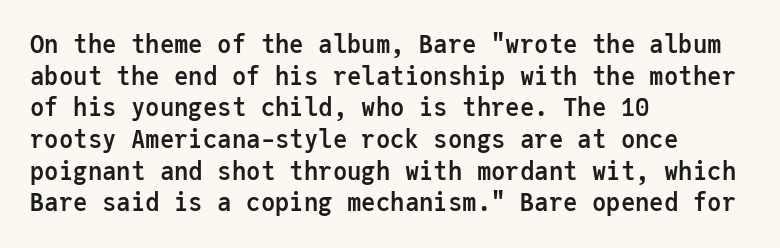
{"italic": "no", "bold": "yes", "underline": "no", "align": "left", "line_spacing": "normal", "line_spacing_ratio": 1.32, "letter_spacing": "normal", "letter_spacing_em": 0.0, "glyph_px": 24}
